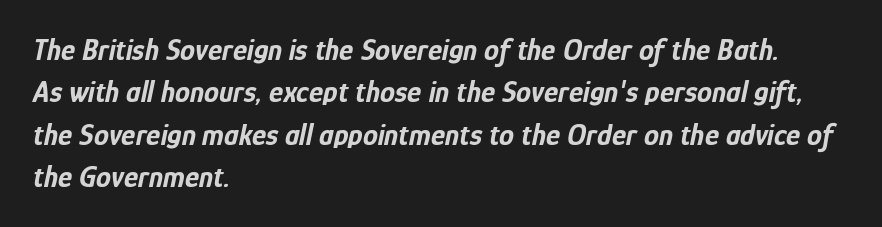
Honestly, the row spacing looks completely unremarkable. You can tell it's italic because the verticals aren't actually vertical. Does the copy run flush right? No — it runs flush left. Varying glyph widths throughout — classic text-font behaviour.
